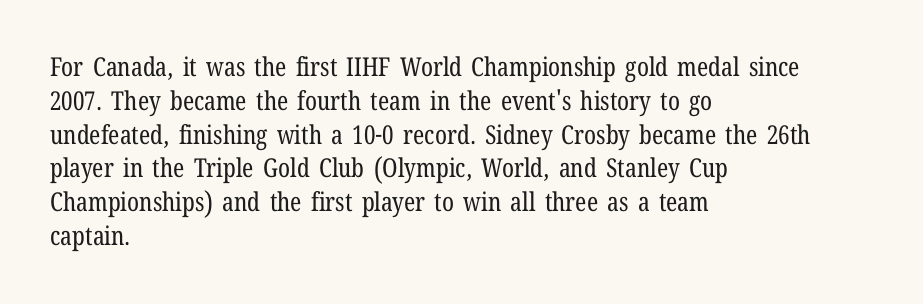
{"italic": "no", "bold": "no", "underline": "no", "align": "left", "line_spacing": "normal", "line_spacing_ratio": 1.3, "letter_spacing": "normal", "letter_spacing_em": 0.0, "glyph_px": 26}
